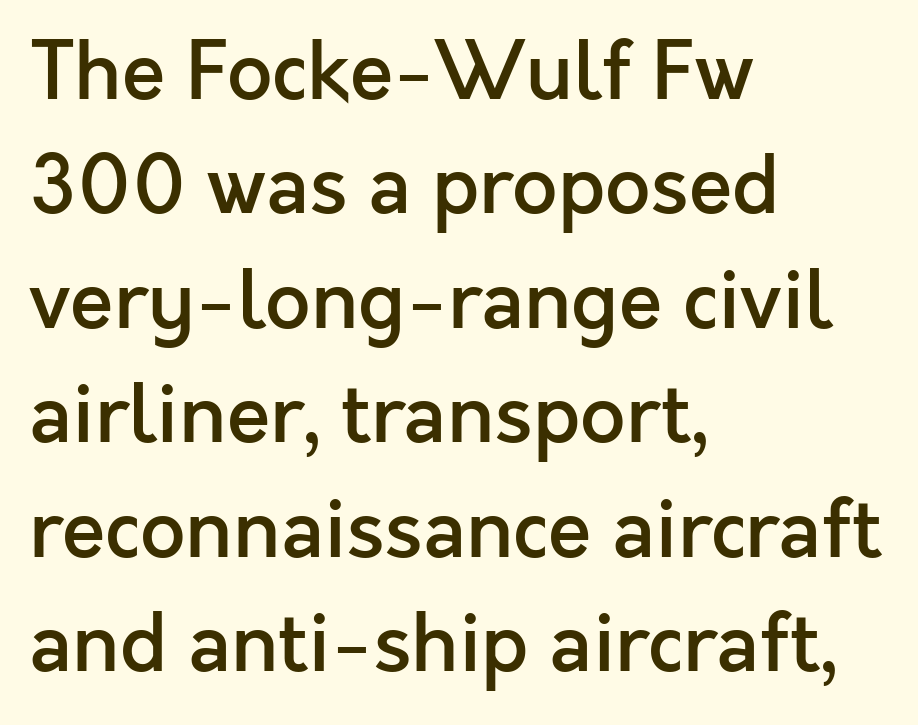
Style check: upright. Compared with typical body copy, the letter spacing here is the same. Notice how the passage keeps a crisp vertical edge on the left only. A bare baseline throughout the passage. Regarding serifs, this sample does without them.
